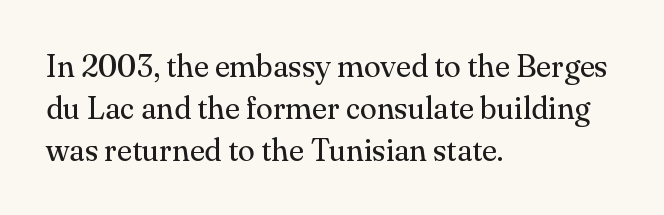
Here the glyphs are tracked normally, forming tight word shapes. A typesetter would call this leading conventional body-copy spacing. Letters rest on an invisible, unmarked baseline. Unlike italic type, these characters show no tilt at all. The typesetter chose a ragged-right arrangement here.
